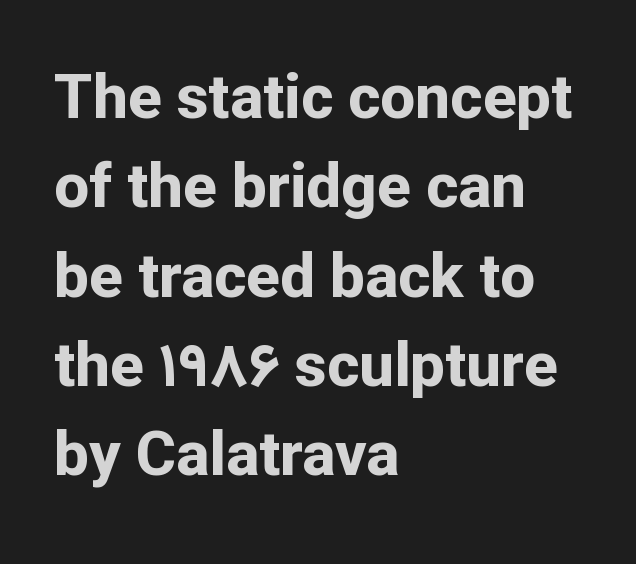
{"serif": "no", "italic": "no", "bold": "yes", "weight": "bold", "width": "normal", "stroke_contrast": "low", "x_height": "medium", "monospaced": "no", "underline": "no", "align": "left", "line_spacing": "normal", "line_spacing_ratio": 1.44, "letter_spacing": "normal", "letter_spacing_em": 0.0, "glyph_px": 62}
